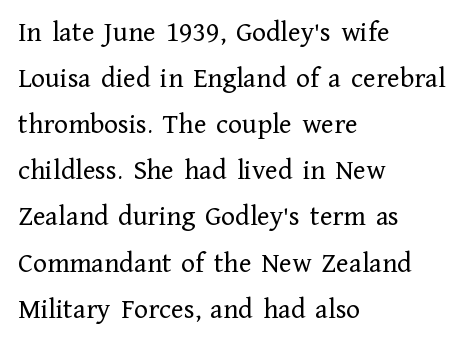
{"serif": "yes", "italic": "no", "bold": "no", "weight": "regular", "width": "normal", "stroke_contrast": "low", "x_height": "medium", "monospaced": "no", "underline": "no", "align": "left", "line_spacing": "normal", "line_spacing_ratio": 1.59, "letter_spacing": "normal", "letter_spacing_em": 0.0, "glyph_px": 29}
